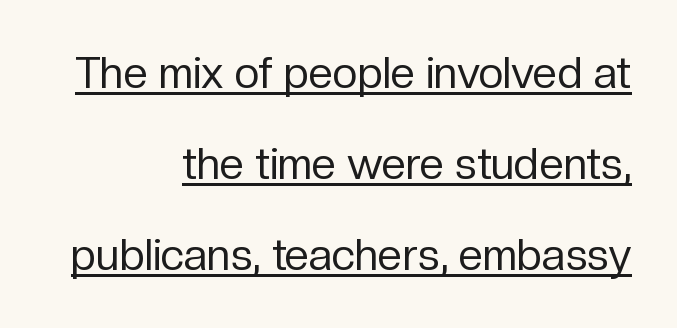
The image shows 44 px regular-weight sans-serif type, upright; set right-aligned, loose line spacing (2.07x), normal letter spacing, underlined; low stroke contrast and a medium x-height.
